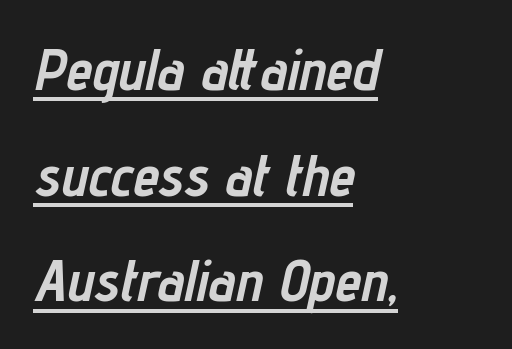
The face used here has the dense, thick strokes of a bold. Tracking value appears to be zero — textbook default spacing. The compositor pushed each line to the left boundary. Descenders here cross a horizontal rule under the line.
